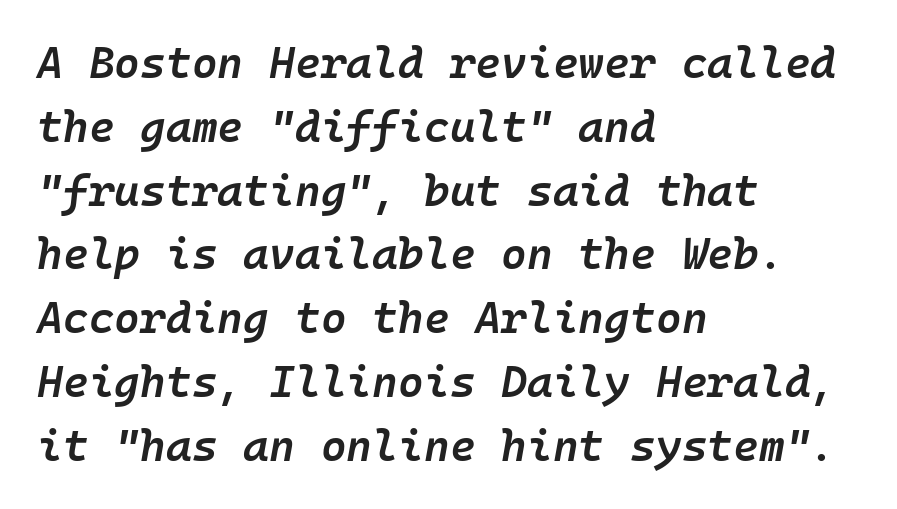
The image shows 44 px semibold type, italic (leaning right); set left-aligned, normal line spacing (1.45x), normal letter spacing, not underlined; low stroke contrast and a medium x-height.
